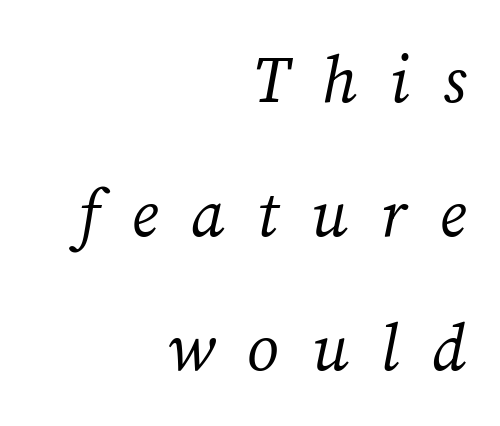
No heavy texture on the line: the type isn't bold. A bare baseline throughout the passage. Character widths vary here, with narrow letters taking less room than wide ones. The whole block is typeset with a tilt. This rendering employs a face with finishing strokes, i.e., a serif. Horizontal bands of white between lines are thick stripes.
